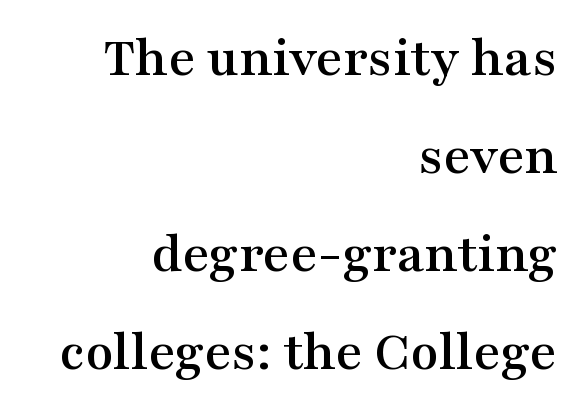
Q: Is the text italic (slanted)? A: No, it is upright.
Q: Is the typeface a serif or a sans-serif typeface? A: Serif.
Q: Is the text underlined? A: No.
Q: How is the paragraph aligned? A: Right-aligned.
Q: Is the spacing between letters normal or unusually wide? A: Normal.
Q: Is the spacing between lines tight, normal or loose? A: Normal.
Q: Width (condensed, normal, or wide)? A: Wide.
Q: Stroke contrast? A: Medium.
Q: x-height? A: Medium.
Q: Monospaced? A: No.
